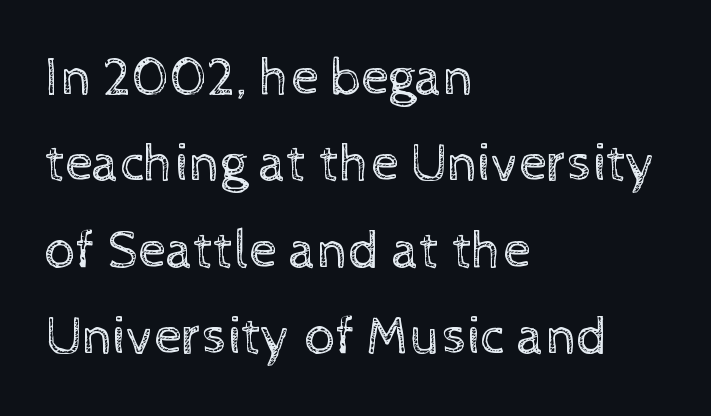
Short note: letters normally spaced. Is there much room between lines? A standard amount, neither cramped nor airy. The typesetter chose a ragged-right arrangement here. A roman cut, with each character standing at attention.
